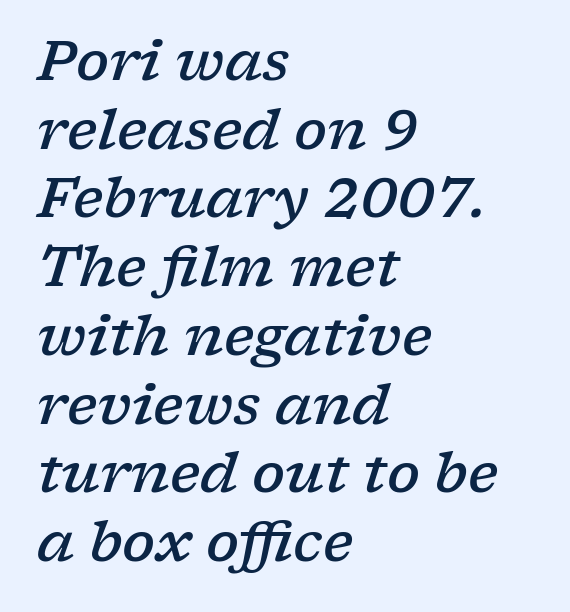
{"serif": "yes", "italic": "yes", "lean": "right", "slant_degrees": 17, "bold": "semi", "weight": "semibold", "width": "wide", "stroke_contrast": "low", "x_height": "medium", "monospaced": "no", "underline": "no", "align": "left", "line_spacing": "normal", "line_spacing_ratio": 1.25, "letter_spacing": "normal", "letter_spacing_em": 0.0, "glyph_px": 55}
